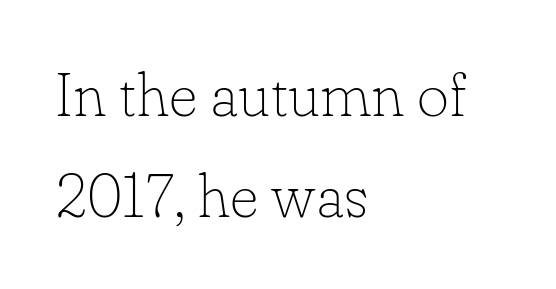
The image shows 62 px thin serif type, upright; set left-aligned, normal line spacing (1.63x), normal letter spacing, not underlined; low stroke contrast and a small x-height.
